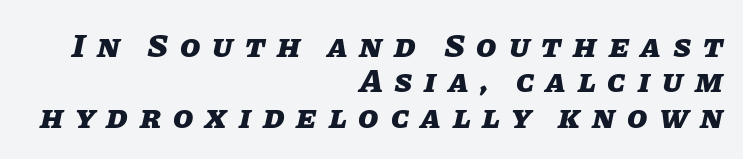
The image shows 33 px heavy type, italic (leaning right); set right-aligned, tight line spacing (1.07x), unusually wide letter spacing (+0.36 em), not underlined; low stroke contrast and a large x-height.
